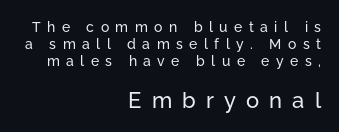
Q: Is the text italic (slanted)? A: No, it is upright.
Q: Is the text underlined? A: No.
Q: How is the paragraph aligned? A: Right-aligned.
Q: Is the spacing between letters normal or unusually wide? A: Unusually wide.
Q: Which block of text is set in a larger size, the first (top) or the second (bottom)? A: The second (bottom) one.
